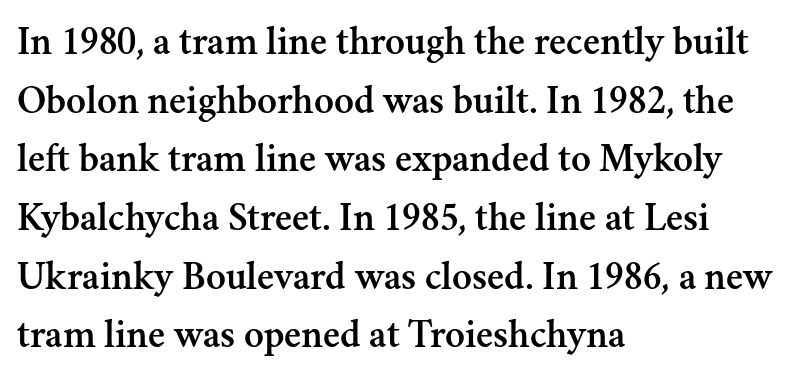
{"serif": "yes", "italic": "no", "width": "normal", "stroke_contrast": "medium", "x_height": "small", "monospaced": "no", "underline": "no", "align": "left", "line_spacing": "normal", "line_spacing_ratio": 1.43, "letter_spacing": "normal", "letter_spacing_em": 0.0, "glyph_px": 41}
